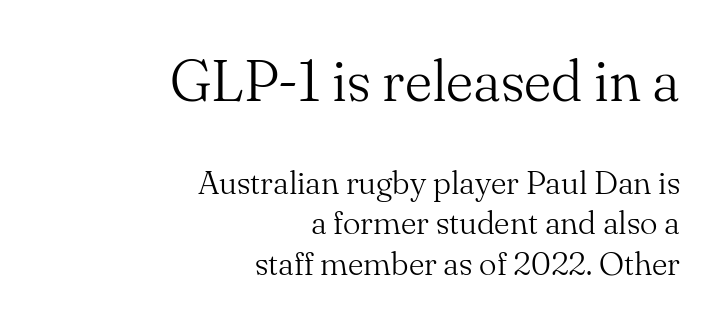
Q: Is the text bold? A: No.
Q: Is the text italic (slanted)? A: No, it is upright.
Q: Is the typeface a serif or a sans-serif typeface? A: Serif.
Q: Is the text underlined? A: No.
Q: How is the paragraph aligned? A: Right-aligned.
Q: Is the spacing between letters normal or unusually wide? A: Normal.
Q: Which block of text is set in a larger size, the first (top) or the second (bottom)? A: The first (top) one.
Q: Width (condensed, normal, or wide)? A: Normal.
Q: Stroke contrast? A: Medium.
Q: x-height? A: Small.
Q: Monospaced? A: No.
